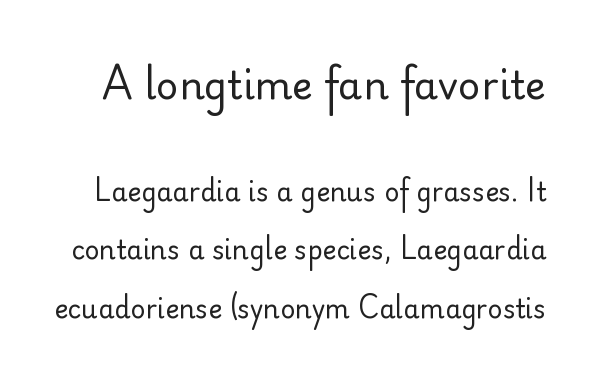
The space directly below the letters is spotless. Visually, the top section dominates because its glyphs are scaled up. The space between consecutive lines is lavish. The letters advance in unequal steps, a hallmark of proportional type. Caption: face not bold, strokes unweighted. What kind of face is this? One without serifs — a sans.
